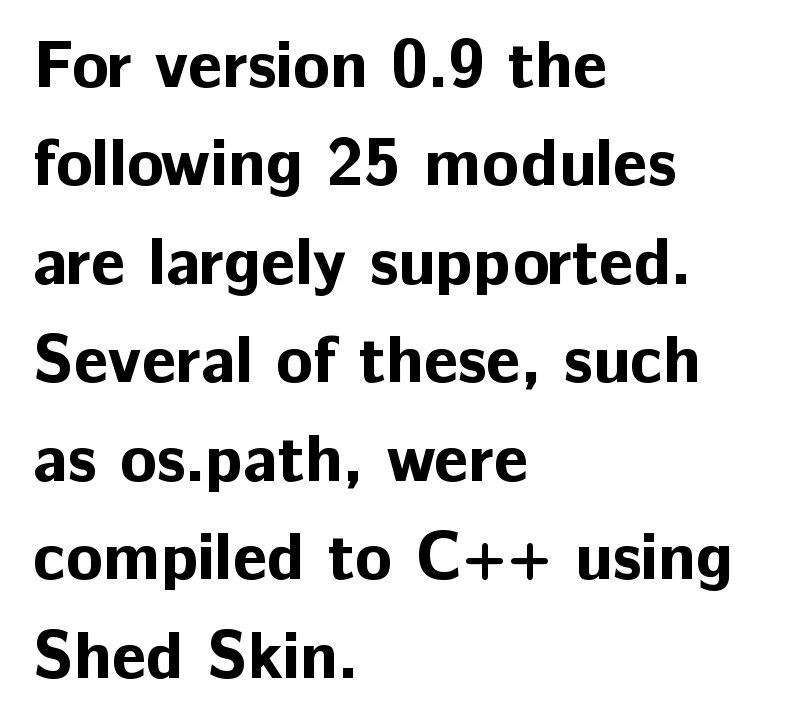
{"serif": "no", "italic": "no", "bold": "yes", "weight": "bold", "width": "normal", "stroke_contrast": "low", "x_height": "medium", "monospaced": "no", "underline": "no", "align": "left", "line_spacing": "normal", "line_spacing_ratio": 1.47, "letter_spacing": "normal", "letter_spacing_em": 0.0, "glyph_px": 67}
